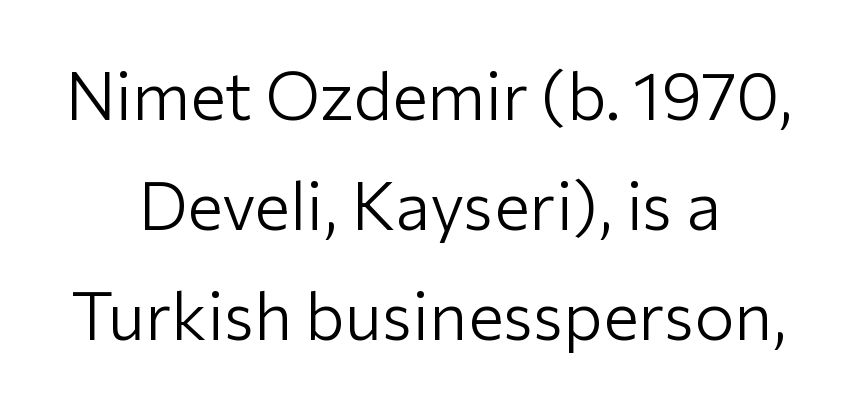
Students, note that the glyphs here touch the page at normal intervals. The type family on display is of the sans-serif kind. The passage shown is typed in a proportional face where columns would drift. If you folded the block vertically in half, each line would mirror itself in length. Rendered with straight, roman letterforms.
